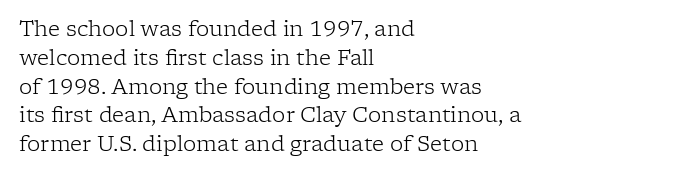
{"italic": "no", "bold": "no", "underline": "no", "align": "left", "line_spacing": "normal", "line_spacing_ratio": 1.37, "letter_spacing": "normal", "letter_spacing_em": 0.0, "glyph_px": 21}
